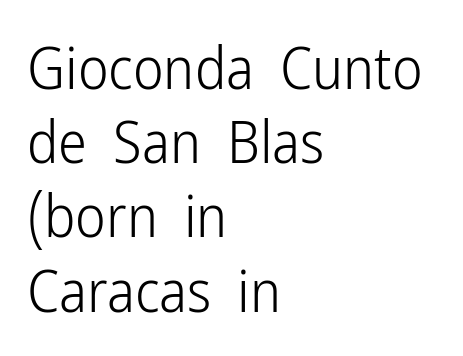
Q: Is the text bold? A: No.
Q: Is the text italic (slanted)? A: No, it is upright.
Q: Is the typeface a serif or a sans-serif typeface? A: Sans-serif.
Q: Is the text underlined? A: No.
Q: How is the paragraph aligned? A: Left-aligned.
Q: Is the spacing between letters normal or unusually wide? A: Normal.
Q: Is the spacing between lines tight, normal or loose? A: Normal.
Q: Width (condensed, normal, or wide)? A: Condensed.
Q: Stroke contrast? A: Low.
Q: x-height? A: Medium.
Q: Monospaced? A: No.
